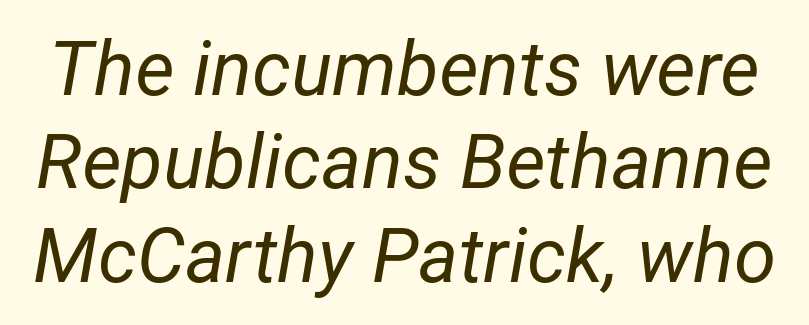
The axis of the letterforms is tilted away from vertical. Note the varied advance widths — an 'i' is clearly narrower than an 'm'. The font is comparable to plain body text, perhaps lighter. The foot of each line stays bare and open. You could call the tracking neutral — neither tight nor loose.
